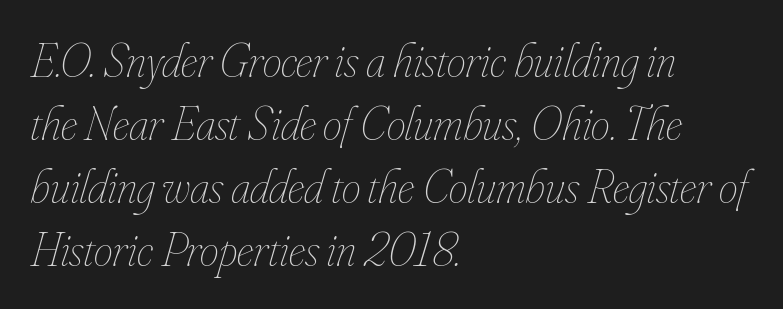
{"italic": "yes", "lean": "right", "slant_degrees": 16, "bold": "no", "weight": "thin", "width": "condensed", "stroke_contrast": "low", "x_height": "small", "monospaced": "no", "underline": "no", "align": "left", "line_spacing": "normal", "line_spacing_ratio": 1.31, "letter_spacing": "normal", "letter_spacing_em": 0.0, "glyph_px": 48}
